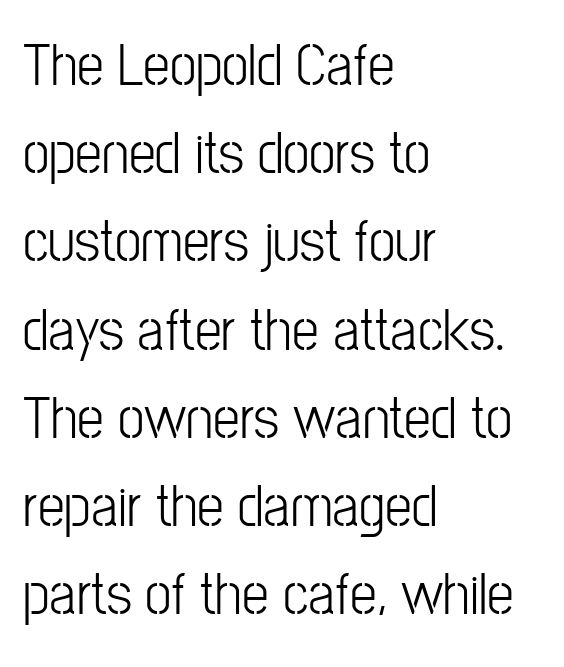
The image shows 60 px light, condensed sans-serif type, upright; set left-aligned, normal line spacing (1.47x), normal letter spacing, not underlined; low stroke contrast and a medium x-height.
